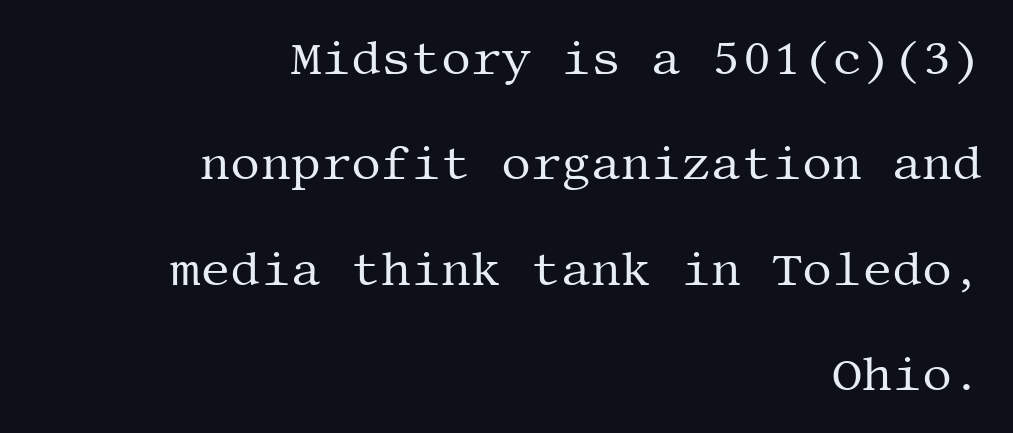
The image shows 47 px regular-weight serif type, upright; set right-aligned, loose line spacing (2.24x), normal letter spacing, not underlined; medium stroke contrast and a large x-height.
